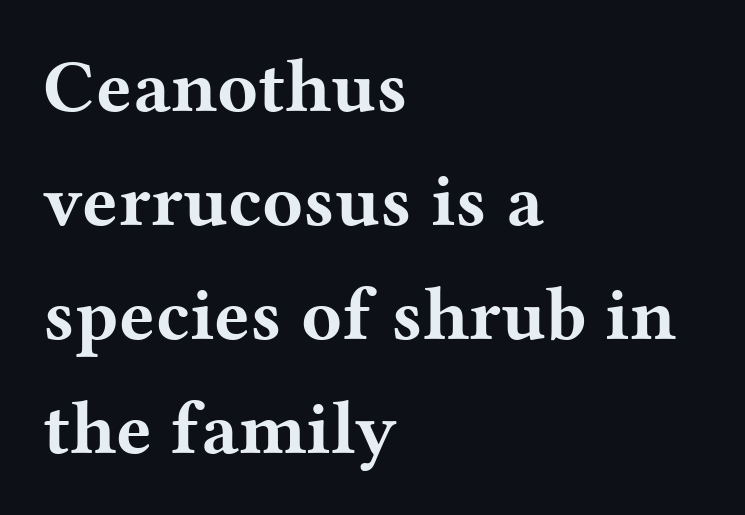
{"serif": "yes", "italic": "no", "bold": "yes", "weight": "bold", "width": "wide", "stroke_contrast": "medium", "x_height": "medium", "monospaced": "no", "underline": "no", "align": "left", "line_spacing": "normal", "line_spacing_ratio": 1.52, "letter_spacing": "normal", "letter_spacing_em": 0.0, "glyph_px": 75}
